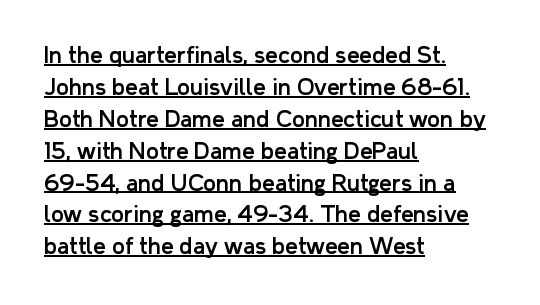
The letters sit at their default tracking, neither squeezed nor spread. These lines are set flush left with a ragged right edge. This block has exactly the height ordinary leading produces. Posture: upright roman. Quick note: underline on.
